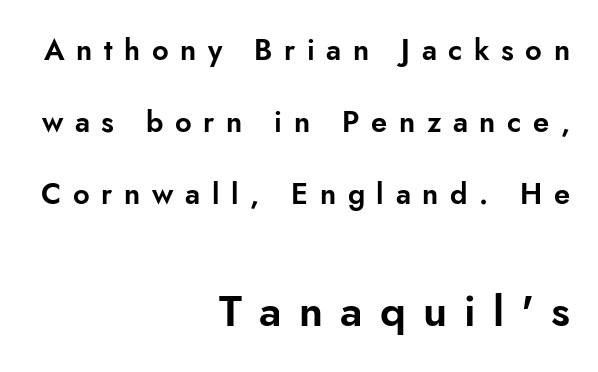
{"serif": "no", "italic": "no", "width": "normal", "stroke_contrast": "low", "x_height": "small", "monospaced": "no", "underline": "no", "align": "right", "line_spacing": "loose", "line_spacing_ratio": 2.49, "letter_spacing": "wide", "letter_spacing_em": 0.4, "larger_block": "second", "size_ratio": 1.48, "glyph_px": 43}
